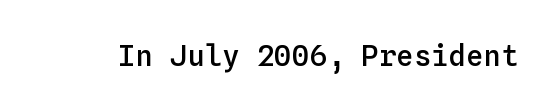
{"italic": "no", "bold": "semi", "weight": "semibold", "width": "normal", "stroke_contrast": "low", "x_height": "medium", "monospaced": "yes", "underline": "no", "letter_spacing": "normal", "letter_spacing_em": 0.0, "glyph_px": 29}
